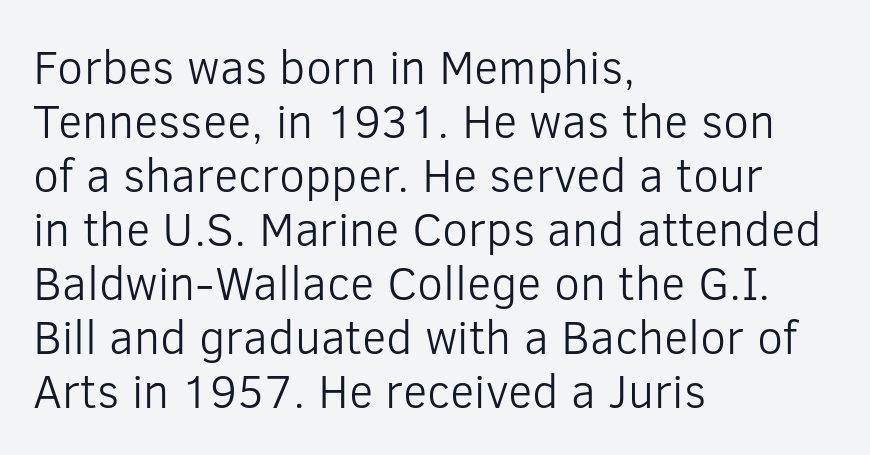
Students, observe: this is what under-led, compact text looks like. The passage shown is not underscored anywhere. This sample uses an upright cut, with every glyph sitting square on the baseline. Typographically, this falls in the sans-serif category.
